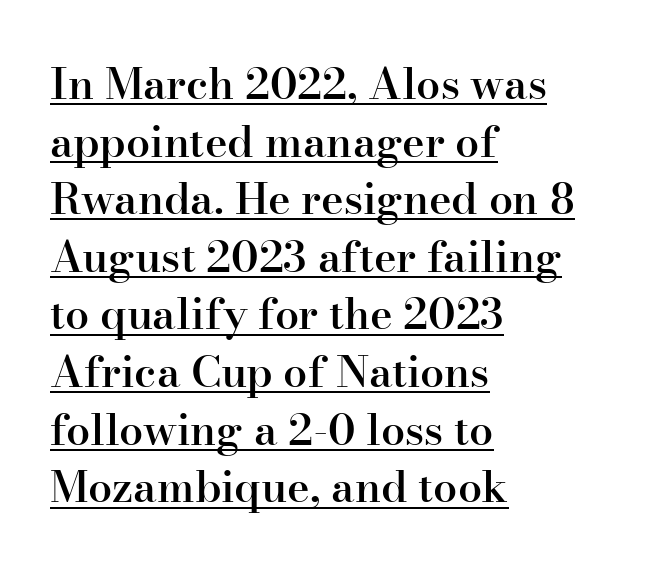
{"serif": "yes", "italic": "no", "bold": "semi", "weight": "semibold", "width": "normal", "stroke_contrast": "high", "x_height": "small", "monospaced": "no", "underline": "yes", "align": "left", "line_spacing": "normal", "line_spacing_ratio": 1.34, "letter_spacing": "normal", "letter_spacing_em": 0.0, "glyph_px": 43}
